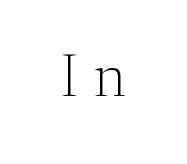
The image shows 59 px light serif type, upright; set unusually wide letter spacing (+0.28 em), not underlined; medium stroke contrast and a medium x-height.
